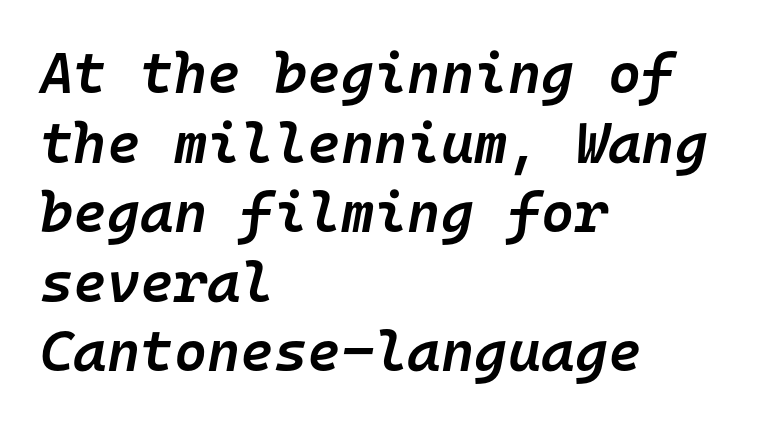
This rendering leaves character spacing at its baseline value. Layout note: lines flush left. How heavy is the stroke? Medium-heavy — a semibold, shy of bold. Fixed-width glyphs throughout — classic coding-font behaviour.
